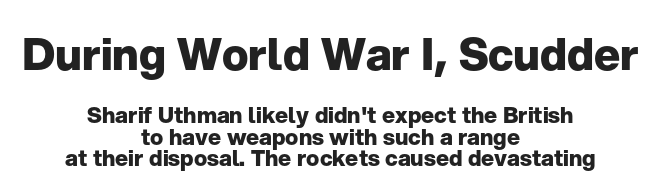
Q: Is the text bold? A: Yes.
Q: Is the text italic (slanted)? A: No, it is upright.
Q: Is the typeface a serif or a sans-serif typeface? A: Sans-serif.
Q: Is the text underlined? A: No.
Q: How is the paragraph aligned? A: Centered.
Q: Is the spacing between letters normal or unusually wide? A: Normal.
Q: Is the spacing between lines tight, normal or loose? A: Tight.
Q: Which block of text is set in a larger size, the first (top) or the second (bottom)? A: The first (top) one.
Q: Width (condensed, normal, or wide)? A: Normal.
Q: Stroke contrast? A: Low.
Q: x-height? A: Medium.
Q: Monospaced? A: No.
